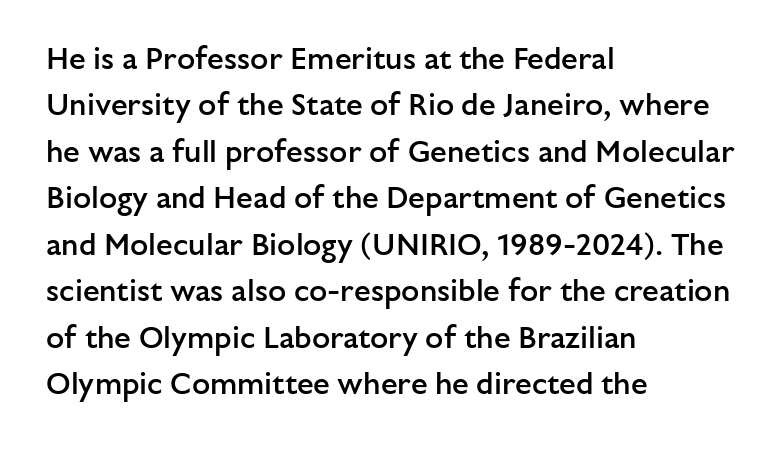
{"serif": "no", "italic": "no", "bold": "semi", "weight": "semibold", "width": "normal", "stroke_contrast": "low", "x_height": "medium", "monospaced": "no", "underline": "no", "align": "left", "line_spacing": "normal", "line_spacing_ratio": 1.55, "letter_spacing": "normal", "letter_spacing_em": 0.0, "glyph_px": 30}
